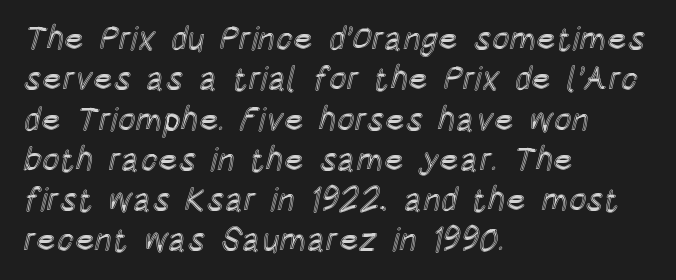
Here the designer chose a conventional face with non-uniform glyph widths. Line starts are locked; line ends wander. Nobody drew a line under any word here.
